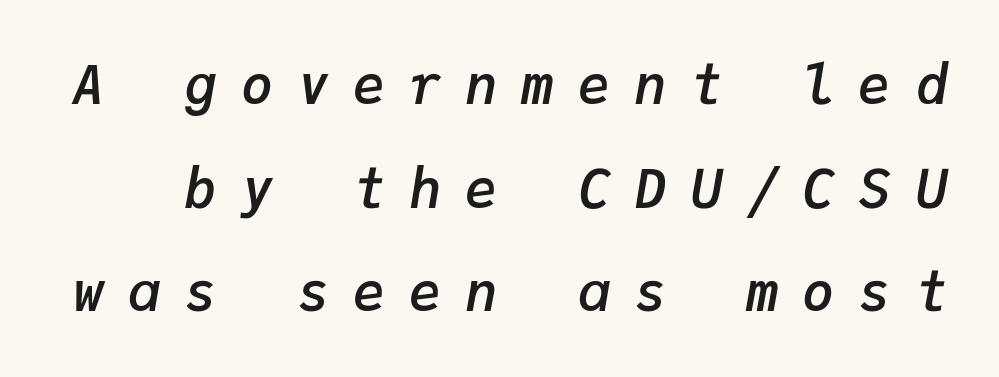
Q: Is the text bold? A: Semi-bold.
Q: Is the text italic (slanted)? A: Yes, it leans right by about 9 degrees.
Q: Is the text underlined? A: No.
Q: Is the spacing between letters normal or unusually wide? A: Unusually wide.
Q: Is the spacing between lines tight, normal or loose? A: Loose.
Q: Width (condensed, normal, or wide)? A: Normal.
Q: Stroke contrast? A: Low.
Q: x-height? A: Medium.
Q: Monospaced? A: Yes.
